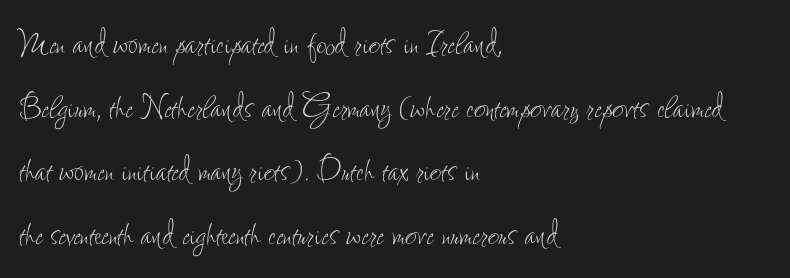
Q: Is the text bold? A: No.
Q: Is the text italic (slanted)? A: Yes.
Q: Is the text underlined? A: No.
Q: How is the paragraph aligned? A: Left-aligned.
Q: Is the spacing between letters normal or unusually wide? A: Normal.
Q: Is the spacing between lines tight, normal or loose? A: Normal.
Q: Width (condensed, normal, or wide)? A: Condensed.
Q: Stroke contrast? A: Low.
Q: x-height? A: Small.
Q: Monospaced? A: No.
